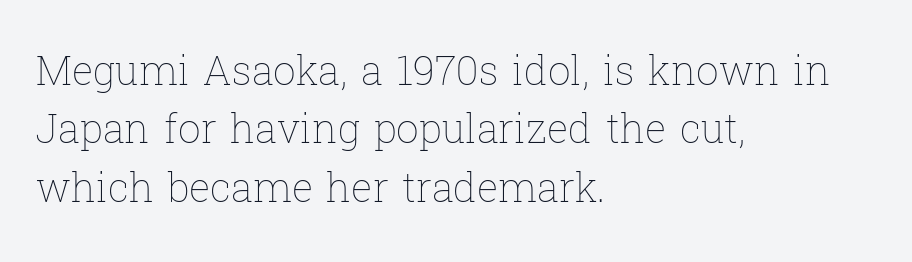
Q: Is the text bold? A: No.
Q: Is the text italic (slanted)? A: No, it is upright.
Q: Is the text underlined? A: No.
Q: How is the paragraph aligned? A: Left-aligned.
Q: Is the spacing between letters normal or unusually wide? A: Normal.
Q: Is the spacing between lines tight, normal or loose? A: Normal.
Q: Width (condensed, normal, or wide)? A: Normal.
Q: Stroke contrast? A: Low.
Q: x-height? A: Medium.
Q: Monospaced? A: No.
